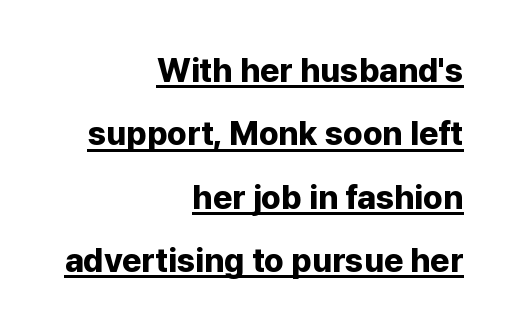
{"serif": "no", "italic": "no", "bold": "yes", "weight": "bold", "width": "normal", "stroke_contrast": "low", "x_height": "medium", "monospaced": "no", "underline": "yes", "align": "right", "line_spacing": "loose", "line_spacing_ratio": 1.92, "letter_spacing": "normal", "letter_spacing_em": 0.0, "glyph_px": 33}
